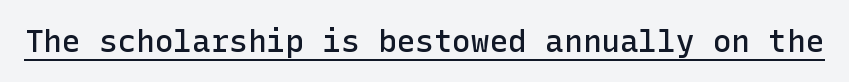
{"serif": "no", "italic": "no", "bold": "semi", "weight": "semibold", "width": "normal", "stroke_contrast": "low", "x_height": "medium", "underline": "yes", "letter_spacing": "normal", "letter_spacing_em": 0.0, "glyph_px": 31}
